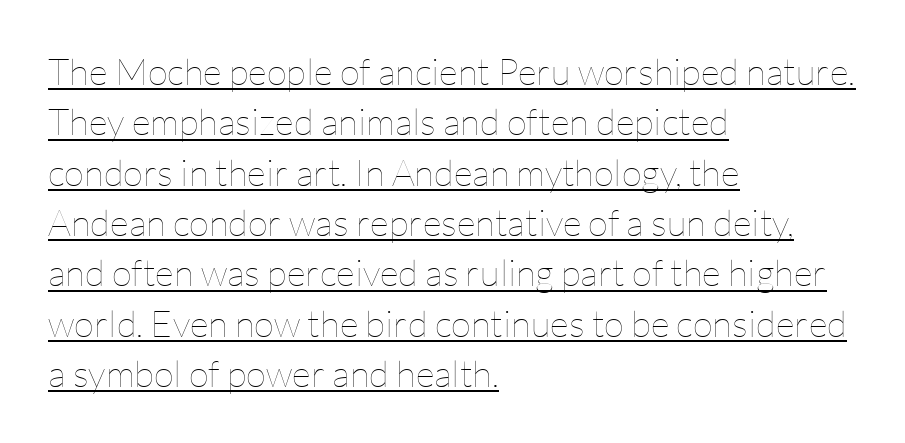
{"italic": "no", "bold": "no", "weight": "thin", "width": "normal", "stroke_contrast": "low", "x_height": "medium", "monospaced": "no", "underline": "yes", "align": "left", "line_spacing": "normal", "line_spacing_ratio": 1.36, "letter_spacing": "normal", "letter_spacing_em": 0.0, "glyph_px": 37}
